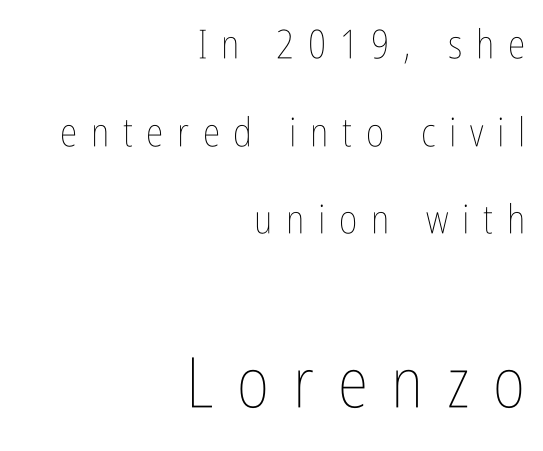
These lines were composed using upright roman letters. Short and long lines alike share a common ending point at right. Here the glyphs are tracked loosely, breaking word shapes into spaced letters. The later block is typeset at a bigger size than the earlier block. The rendering uses natural spacing where letterforms have individual widths. No extra ink here — the face is not bold.
